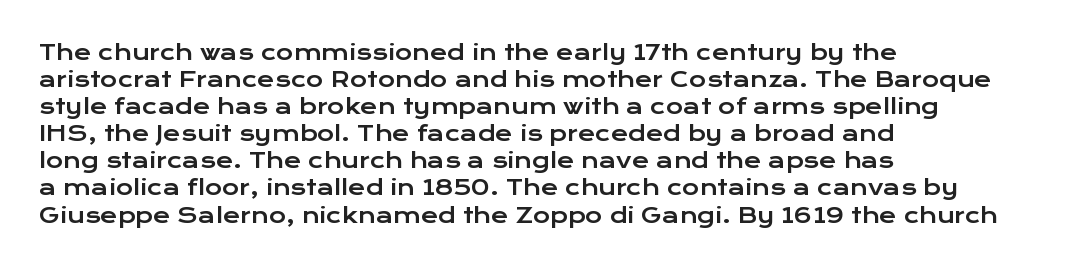
The image shows 21 px text type, upright; set left-aligned, normal line spacing (1.29x), normal letter spacing, not underlined.
